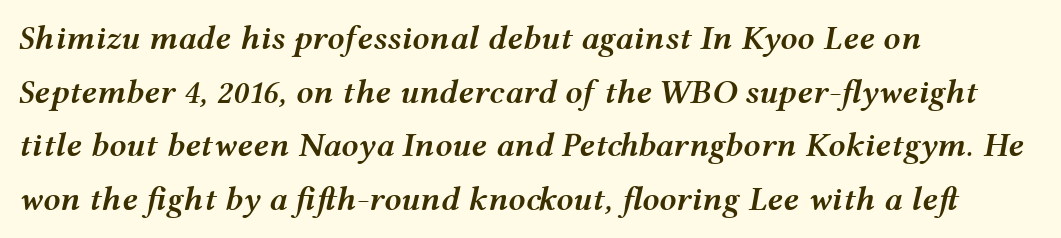
Weight check: semibold — heavier than regular, not quite bold. The paragraph has a hard left edge and a soft right edge. Just letters on the line, the space beneath them empty. One glance says typical: line gaps are just what's usual.
